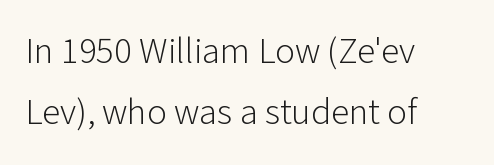
{"serif": "no", "italic": "no", "bold": "no", "weight": "light", "width": "normal", "stroke_contrast": "low", "x_height": "medium", "monospaced": "no", "underline": "no", "align": "left", "line_spacing": "normal", "line_spacing_ratio": 1.66, "letter_spacing": "normal", "letter_spacing_em": 0.0, "glyph_px": 37}
